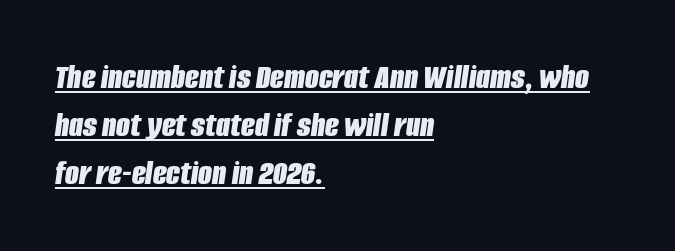
The image shows 36 px bold, condensed type, italic (leaning right); set left-aligned, normal line spacing (1.34x), normal letter spacing, underlined; low stroke contrast and a large x-height.
